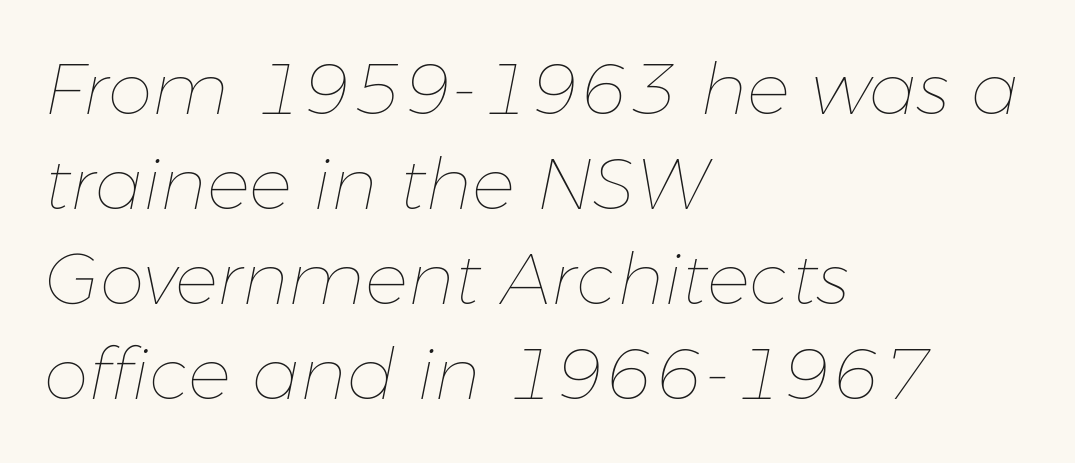
Default kerning and tracking; the words read as compact shapes. The foot of each line stays bare and open. The strokes carry an ordinary text weight at most. Spacing verdict: proportional, widths tailored to each character. Horizontal bands of white between lines are of average thickness. Posture: slanted.
